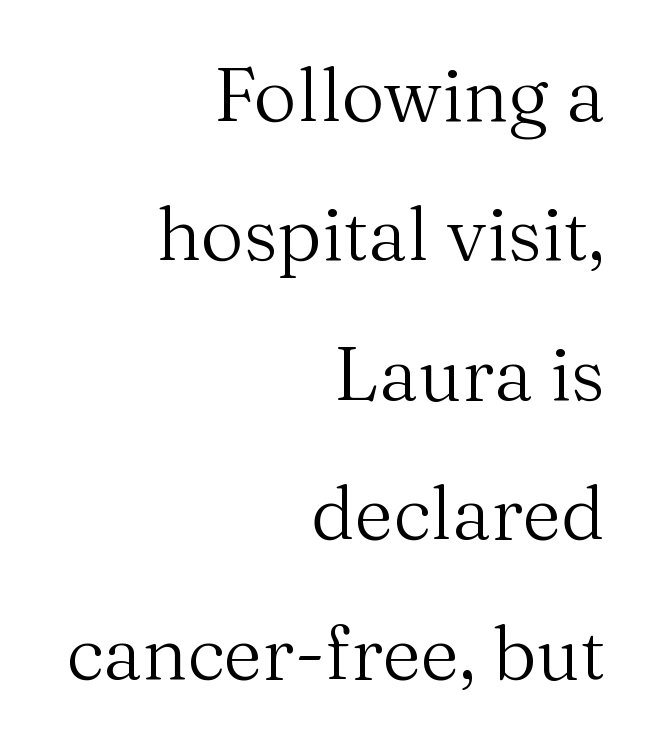
The passage shown is typed in a proportional face where columns would drift. Check where the strokes stop: tiny serifs finish them off. Has an underline been added? It has not. Is the block centered? No — it sits flush against the right margin. A roman cut, with each character standing at attention. Is this a heavy cut? Hardly; it is regular or lighter.
